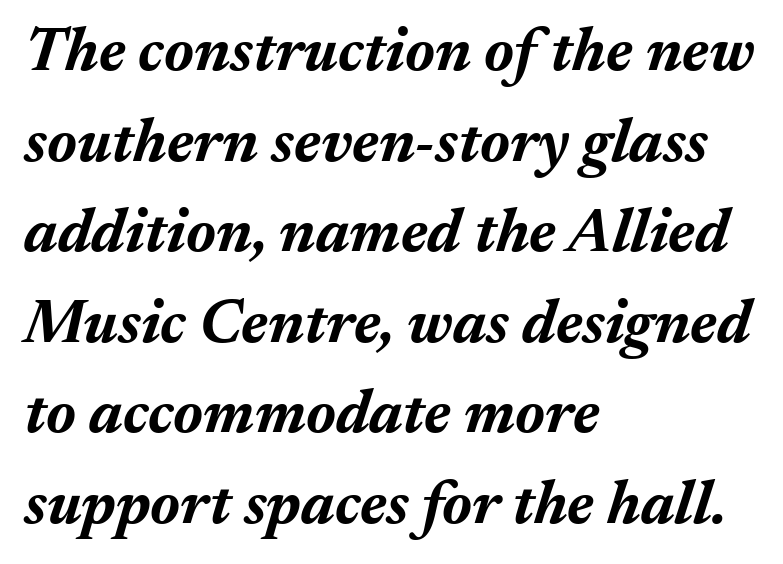
{"italic": "yes", "lean": "right", "slant_degrees": 17, "bold": "yes", "weight": "bold", "width": "normal", "stroke_contrast": "medium", "x_height": "medium", "monospaced": "no", "underline": "no", "align": "left", "line_spacing": "normal", "line_spacing_ratio": 1.46, "letter_spacing": "normal", "letter_spacing_em": 0.0, "glyph_px": 62}
